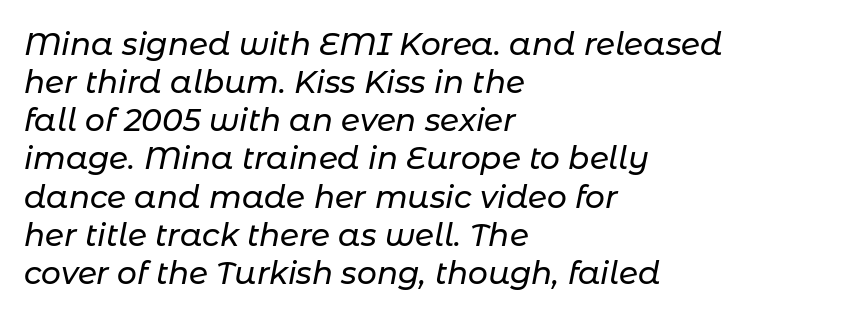
Q: Is the text italic (slanted)? A: Yes, it leans right by about 11 degrees.
Q: Is the text underlined? A: No.
Q: How is the paragraph aligned? A: Left-aligned.
Q: Is the spacing between letters normal or unusually wide? A: Normal.
Q: Width (condensed, normal, or wide)? A: Normal.
Q: Stroke contrast? A: Low.
Q: x-height? A: Medium.
Q: Monospaced? A: No.
